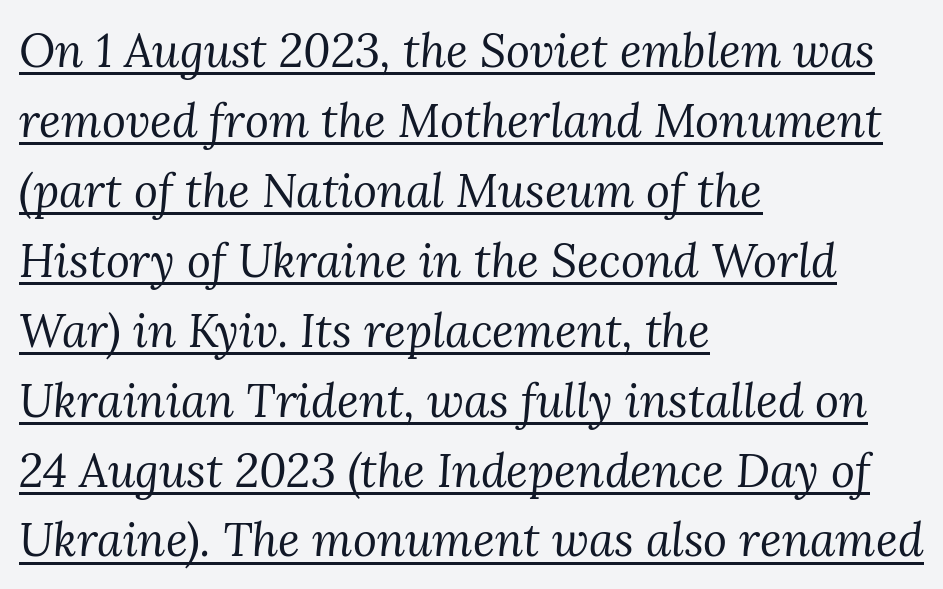
The image shows 46 px regular-weight serif type, italic (leaning right); set left-aligned, normal line spacing (1.52x), normal letter spacing, underlined; medium stroke contrast and a medium x-height.
